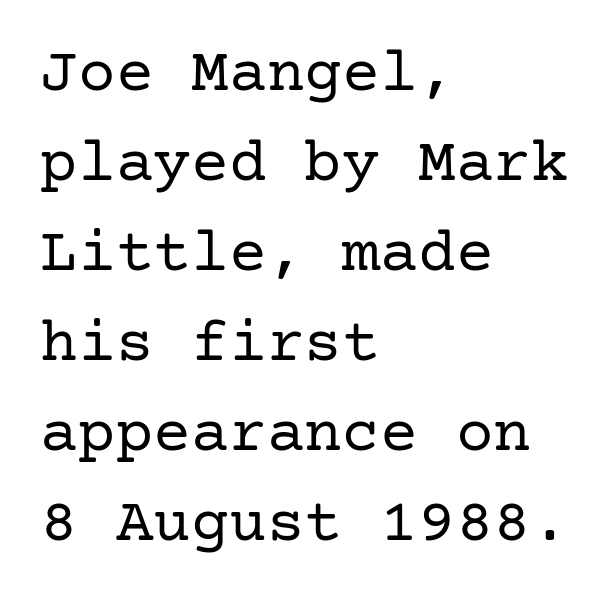
Each word holds together tightly as a unit, with standard inter-letter gaps. No word sits above an underline. Reading down the column, the eye jumps a familiar distance to each next line. A serif font was chosen for this passage. Vertical stems look standard width or narrower in stroke.
